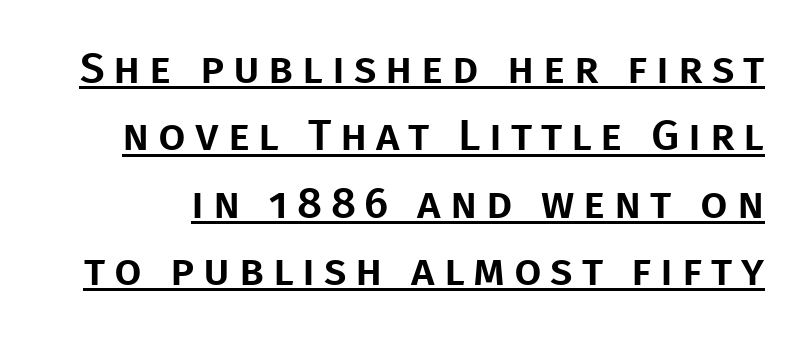
Q: Is the text italic (slanted)? A: No, it is upright.
Q: Is the typeface a serif or a sans-serif typeface? A: Sans-serif.
Q: Is the text underlined? A: Yes.
Q: Is the spacing between letters normal or unusually wide? A: Unusually wide.
Q: Is the spacing between lines tight, normal or loose? A: Normal.
Q: Width (condensed, normal, or wide)? A: Normal.
Q: Stroke contrast? A: Low.
Q: x-height? A: Large.
Q: Monospaced? A: No.
